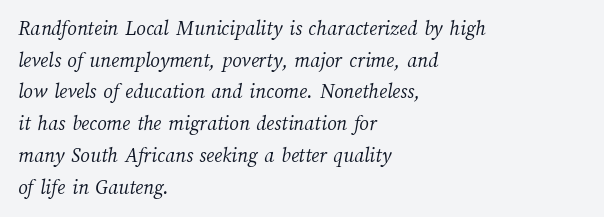
Is the stroke heavy? The answer is a plain regular-or-lighter. A bare baseline throughout the passage. The rows are spaced the way most documents space them. Leftover space on each line is placed entirely after the last word.
